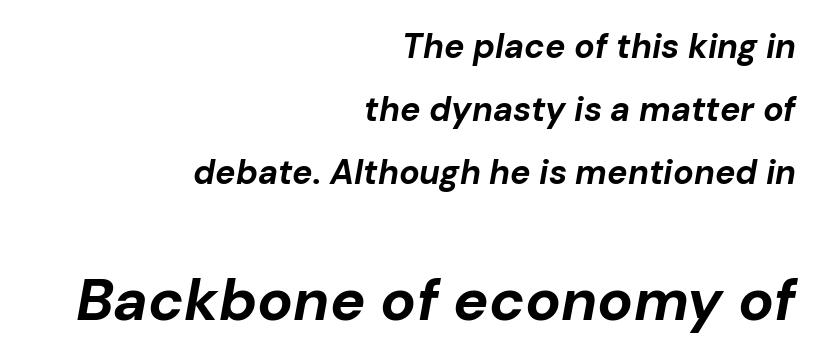
{"italic": "yes", "lean": "right", "slant_degrees": 10, "bold": "yes", "weight": "bold", "width": "normal", "stroke_contrast": "low", "x_height": "medium", "monospaced": "no", "underline": "no", "align": "right", "line_spacing_ratio": 1.86, "letter_spacing": "normal", "letter_spacing_em": 0.0, "larger_block": "second", "size_ratio": 1.74, "glyph_px": 59}
